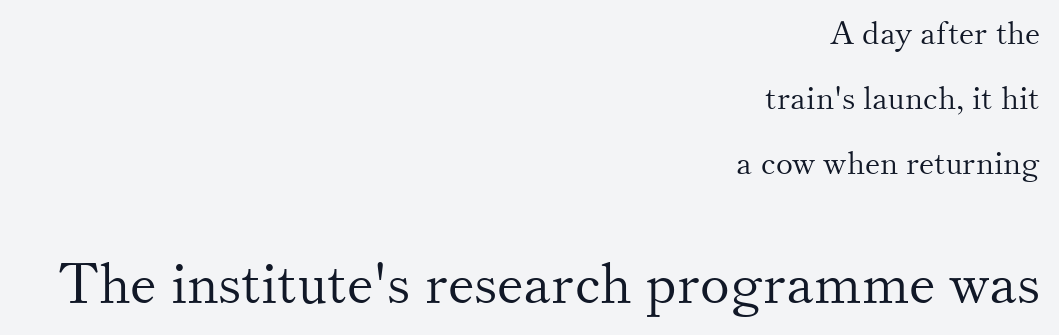
The image shows 56 px light serif type, upright; set right-aligned, loose line spacing (2.03x), normal letter spacing, not underlined; the second (bottom) block is 1.75x larger; medium stroke contrast and a small x-height.
